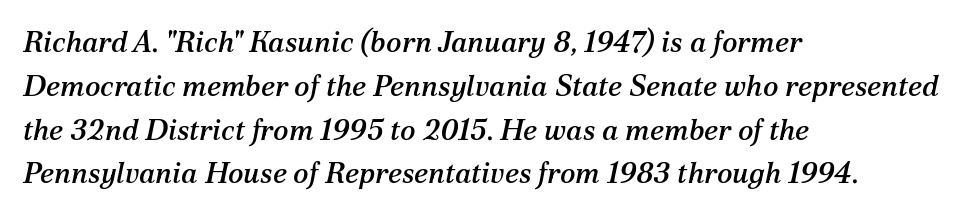
The image shows 29 px serif type, italic (leaning right); set left-aligned, normal line spacing (1.51x), normal letter spacing, not underlined; medium stroke contrast and a medium x-height.
